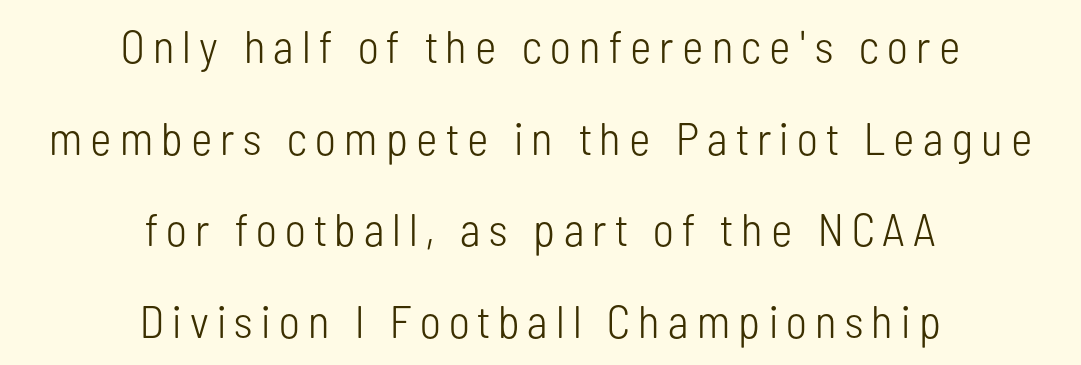
The image shows 46 px light, condensed sans-serif type, upright; set centered, loose line spacing (1.99x), not underlined; low stroke contrast and a medium x-height.
